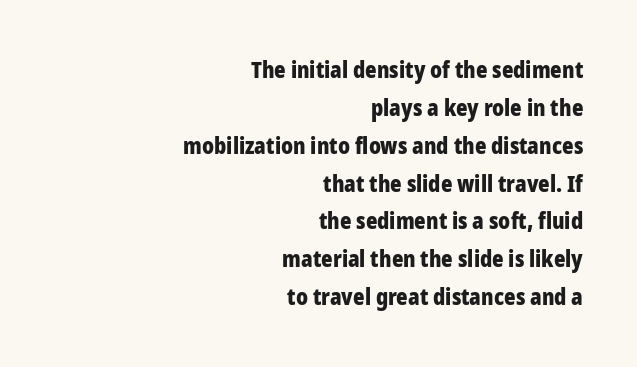
Q: Is the text bold? A: Yes.
Q: Is the text italic (slanted)? A: No, it is upright.
Q: Is the text underlined? A: No.
Q: How is the paragraph aligned? A: Right-aligned.
Q: Is the spacing between letters normal or unusually wide? A: Normal.
